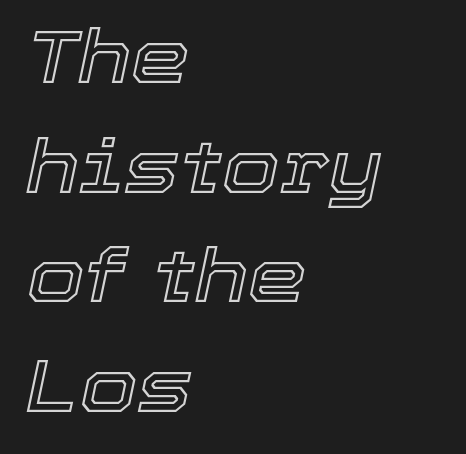
{"italic": "yes", "lean": "right", "slant_degrees": 12, "width": "normal", "x_height": "medium", "monospaced": "no", "underline": "no", "align": "left", "line_spacing": "normal", "line_spacing_ratio": 1.48, "letter_spacing": "normal", "letter_spacing_em": 0.0, "glyph_px": 74}
